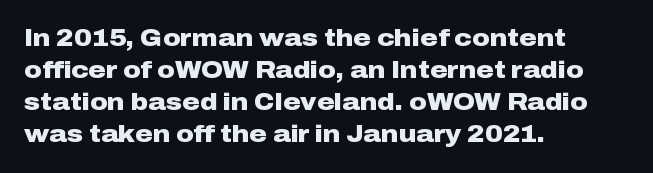
Heavy-handed strokes throughout: this text is bold. Ordinary non-slanted type is in use. The text block is weighted toward the left margin, trailing off unevenly rightward. Students, observe: this is what conventionally led text looks like. Students, note that the glyphs here touch the page at normal intervals. The words here are not underlined.
